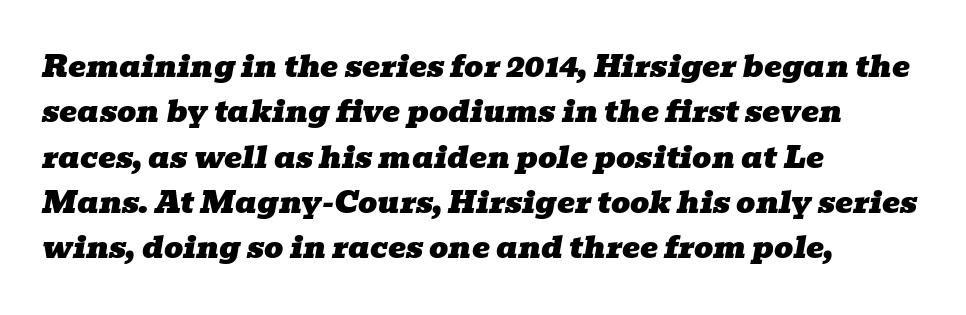
The image shows 30 px wide serif type, italic (leaning right); set left-aligned, normal line spacing (1.51x), normal letter spacing, not underlined; low stroke contrast and a medium x-height.
